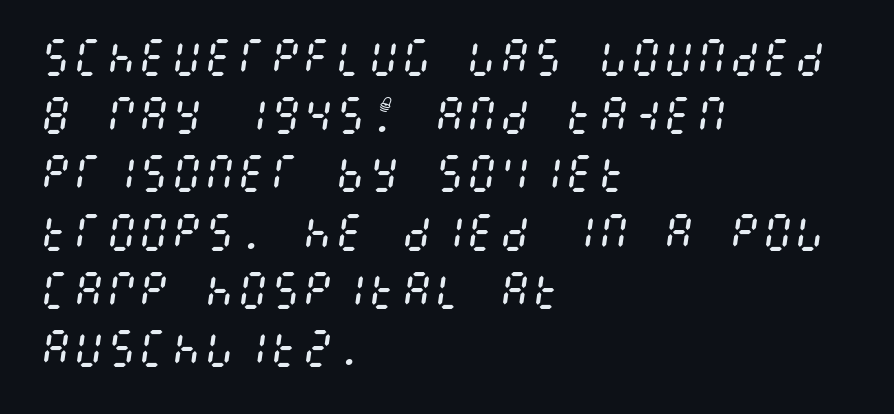
Q: Is the text bold? A: No.
Q: Is the text italic (slanted)? A: Yes, it leans right by about 8 degrees.
Q: Is the text underlined? A: No.
Q: How is the paragraph aligned? A: Left-aligned.
Q: Is the spacing between letters normal or unusually wide? A: Normal.
Q: Is the spacing between lines tight, normal or loose? A: Normal.
Q: Width (condensed, normal, or wide)? A: Condensed.
Q: Stroke contrast? A: Medium.
Q: x-height? A: Large.
